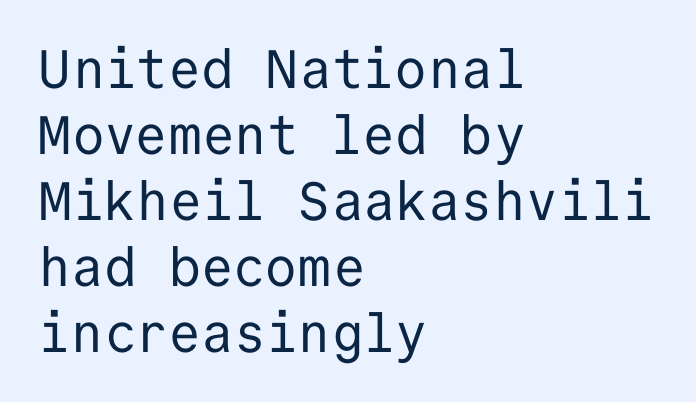
Tracking value appears to be zero — textbook default spacing. The passage is arranged the way most books set body copy — flush left. Quick note: underline off. This rendering employs a face without finishing strokes, i.e., a sans-serif. These lines are rendered in a fixed-pitch font.
